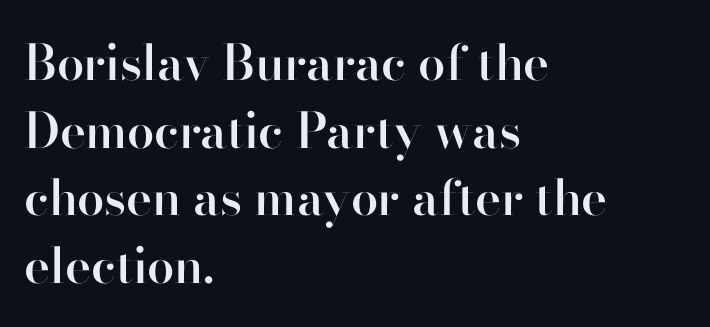
Q: Is the text bold? A: Semi-bold.
Q: Is the text italic (slanted)? A: No, it is upright.
Q: Is the typeface a serif or a sans-serif typeface? A: Sans-serif.
Q: Is the text underlined? A: No.
Q: How is the paragraph aligned? A: Left-aligned.
Q: Is the spacing between letters normal or unusually wide? A: Normal.
Q: Is the spacing between lines tight, normal or loose? A: Normal.
Q: Width (condensed, normal, or wide)? A: Normal.
Q: Stroke contrast? A: High.
Q: x-height? A: Small.
Q: Monospaced? A: No.
